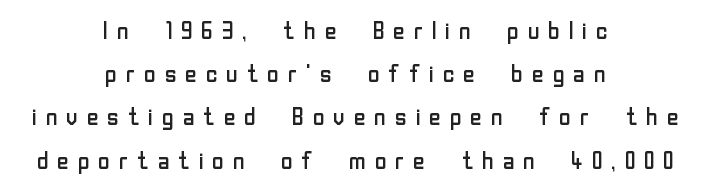
Q: Is the text bold? A: No.
Q: Is the text italic (slanted)? A: No, it is upright.
Q: Is the text underlined? A: No.
Q: How is the paragraph aligned? A: Centered.
Q: Is the spacing between letters normal or unusually wide? A: Unusually wide.
